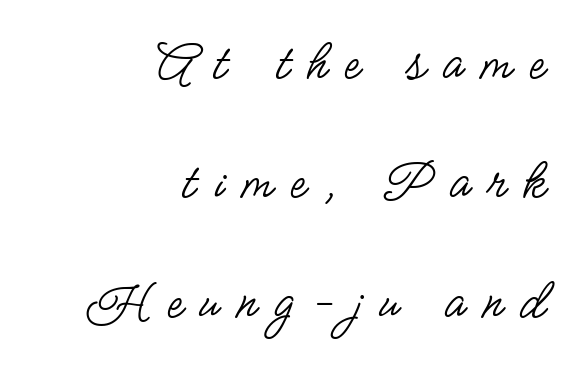
Q: Is the text bold? A: No.
Q: Is the text italic (slanted)? A: Yes.
Q: Is the typeface a serif or a sans-serif typeface? A: Sans-serif.
Q: Is the text underlined? A: No.
Q: How is the paragraph aligned? A: Right-aligned.
Q: Is the spacing between letters normal or unusually wide? A: Unusually wide.
Q: Is the spacing between lines tight, normal or loose? A: Loose.
Q: Width (condensed, normal, or wide)? A: Condensed.
Q: Stroke contrast? A: Low.
Q: x-height? A: Small.
Q: Monospaced? A: No.
